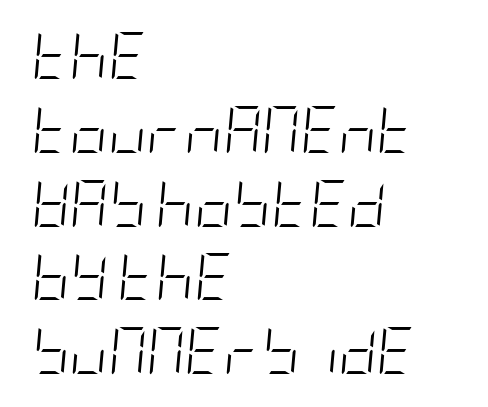
The whole block is typeset with a tilt. Vertical stems look standard width or narrower in stroke. Check under the words: just untouched page. The rag falls on the right side of this text block. The space between consecutive lines is moderate. Observe the ordinary spacing: letters are neighbours, not strangers.
